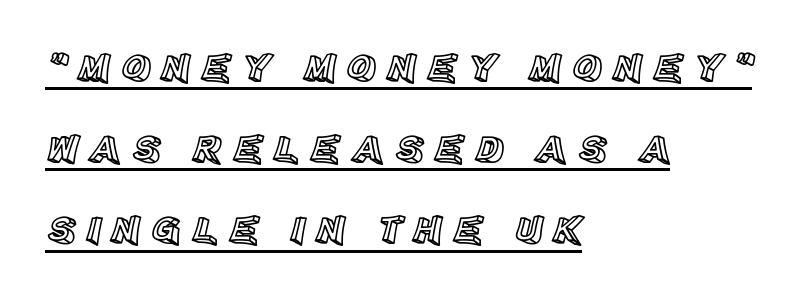
The image shows 40 px text type; set left-aligned, loose line spacing (2.03x), unusually wide letter spacing (+0.25 em), underlined; a large x-height.
